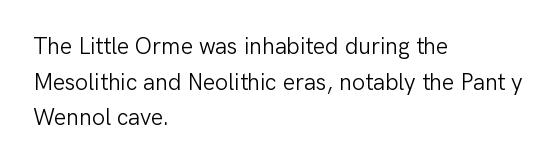
Baseline-to-baseline distance is the conventional proportion of letter height. The passage is arranged the way most books set body copy — flush left. The glyphs are unaccompanied by any horizontal stroke below them. The gaps between neighbouring characters are ordinary and unremarkable.
